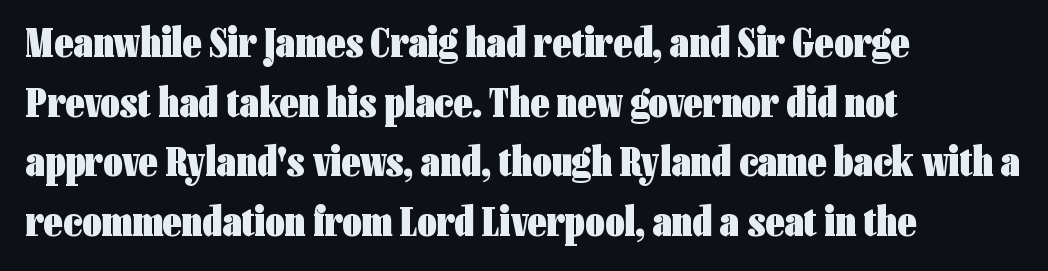
A clean baseline with only descenders dipping below it. The space between consecutive lines is moderate. The lettering stays uniformly vertical, giving the passage a roman look. The tracking reads as untouched default to a designer's eye. Typesetter's note: full bold, strokes at maximum text heaviness.
